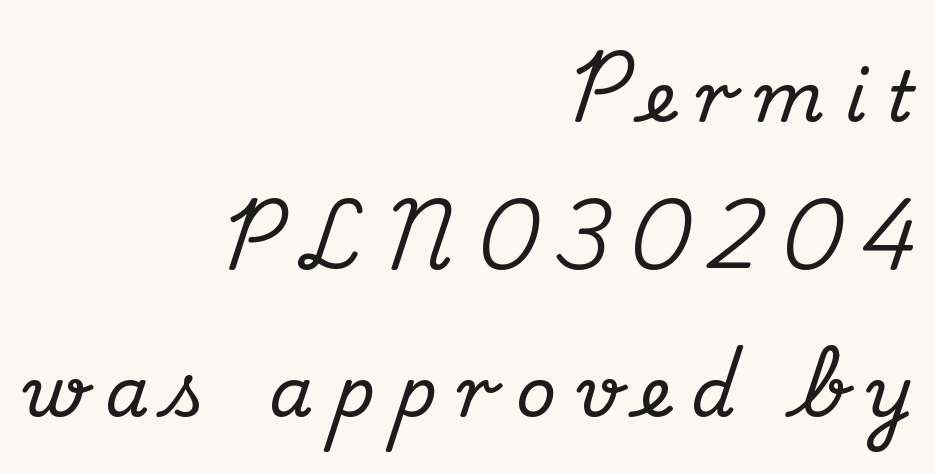
The image shows 70 px serif type; set right-aligned, loose line spacing (2.11x), unusually wide letter spacing (+0.29 em), not underlined; medium stroke contrast and a small x-height.
